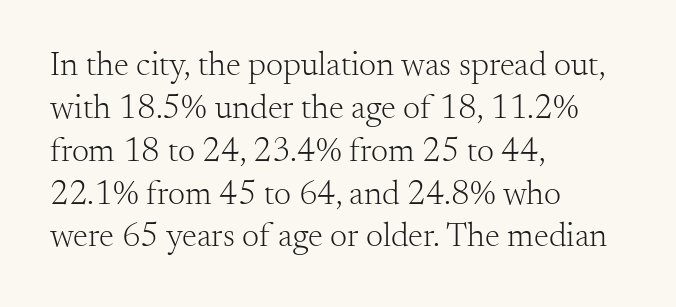
{"serif": "yes", "italic": "no", "bold": "no", "weight": "light", "width": "normal", "stroke_contrast": "medium", "x_height": "small", "monospaced": "no", "underline": "no", "align": "left", "line_spacing": "normal", "line_spacing_ratio": 1.26, "letter_spacing": "normal", "letter_spacing_em": 0.0, "glyph_px": 34}
